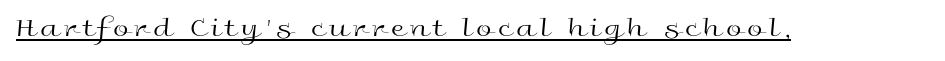
Q: Is the text bold? A: No.
Q: Is the text italic (slanted)? A: No, it is upright.
Q: Is the typeface a serif or a sans-serif typeface? A: Sans-serif.
Q: Is the text underlined? A: Yes.
Q: Width (condensed, normal, or wide)? A: Wide.
Q: x-height? A: Medium.
Q: Monospaced? A: No.
